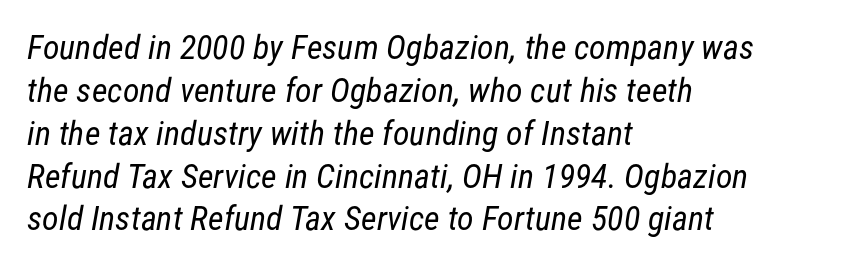
{"serif": "no", "bold": "no", "weight": "regular", "width": "condensed", "stroke_contrast": "low", "x_height": "medium", "monospaced": "no", "underline": "no", "align": "left", "line_spacing": "normal", "line_spacing_ratio": 1.26, "letter_spacing": "normal", "letter_spacing_em": 0.0, "glyph_px": 34}
